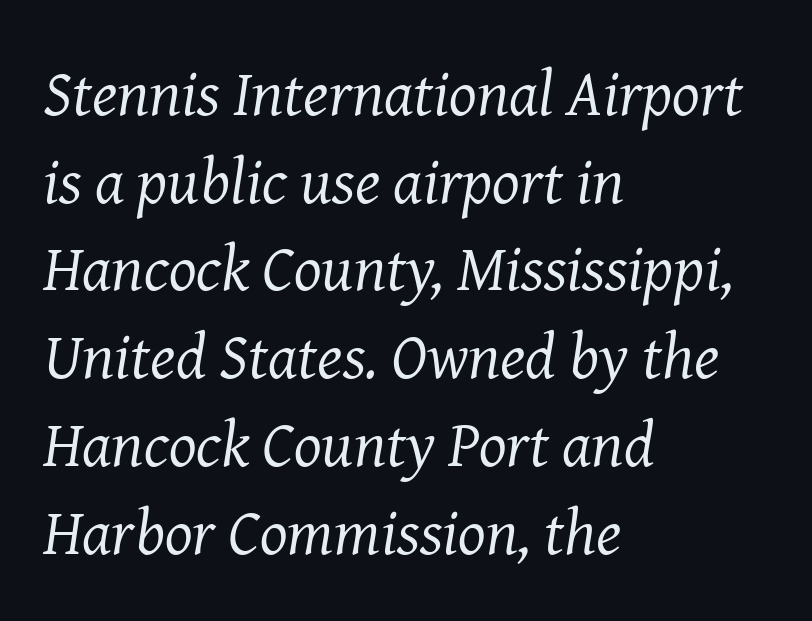
The axis of the letterforms is tilted away from vertical. The characters display serif detailing at their extremities. The letters sit at their default tracking, neither squeezed nor spread. Notice how descenders clear the ascenders below comfortably — that's standard leading. A typesetter would call this proportional, since set widths differ per character. Each line starts at the same left margin while the right side varies.
